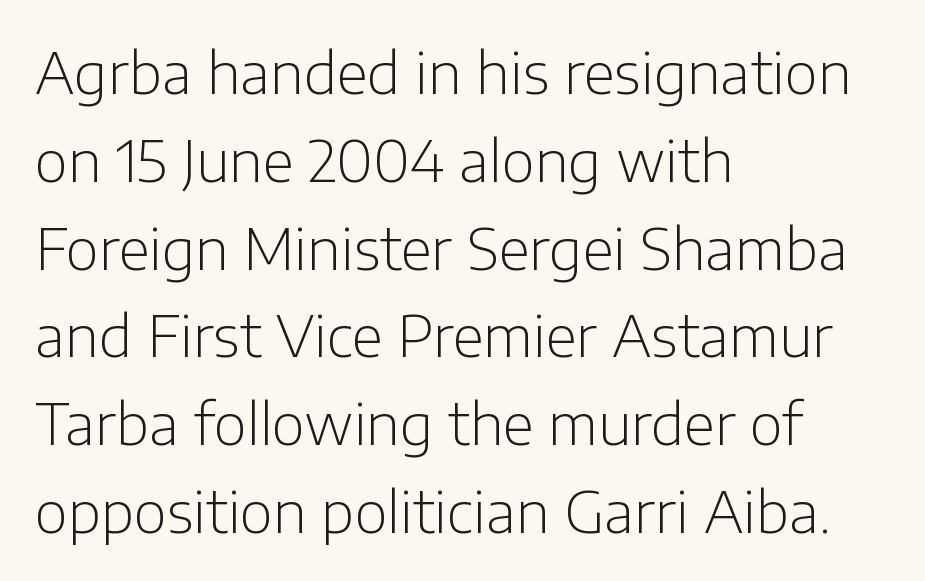
{"serif": "no", "italic": "no", "bold": "no", "weight": "light", "width": "normal", "stroke_contrast": "low", "x_height": "medium", "monospaced": "no", "underline": "no", "align": "left", "line_spacing": "normal", "line_spacing_ratio": 1.54, "letter_spacing": "normal", "letter_spacing_em": 0.0, "glyph_px": 57}
